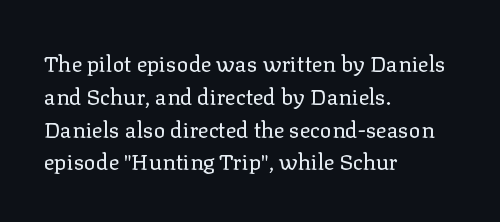
The image shows 22 px text type, upright; set left-aligned, normal line spacing (1.49x), normal letter spacing, not underlined.
